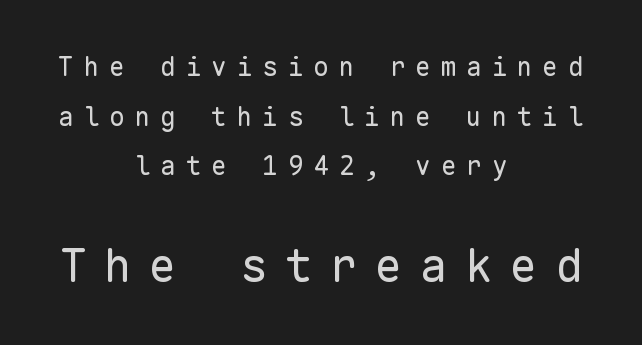
Descenders are the only things crossing below the line. Nothing sits at the stroke ends, so this counts as sans-serif. The block of text is sparse from top to bottom, with ample space between rows. This is the regular roman posture of the typeface. This reads as an unemphasized weight, regular at the heaviest.
